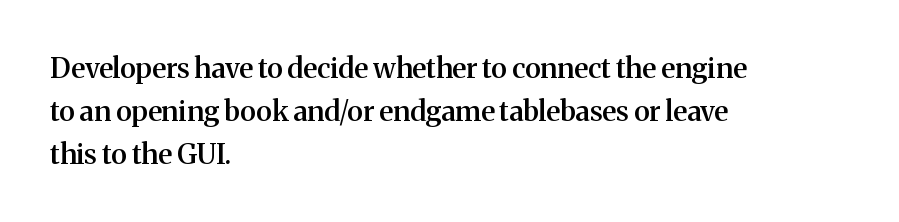
The image shows 28 px semibold serif type, upright; set left-aligned, normal line spacing (1.53x), normal letter spacing, not underlined; medium stroke contrast and a medium x-height.
